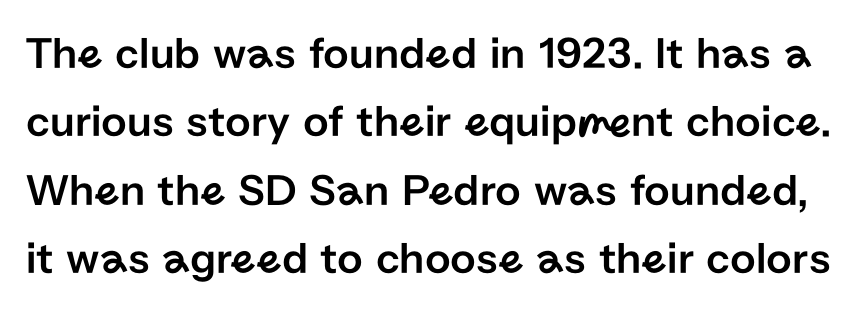
The string is rendered with underlining switched off. Quick note: interline space is typical. This is sans-serif lettering, the kind often seen on screens and signage. This sample uses an upright cut, with every glyph sitting square on the baseline. Each letter keeps its own natural width here, so spacing adapts to shape. Does extra space separate the letters? No, they use regular spacing.
